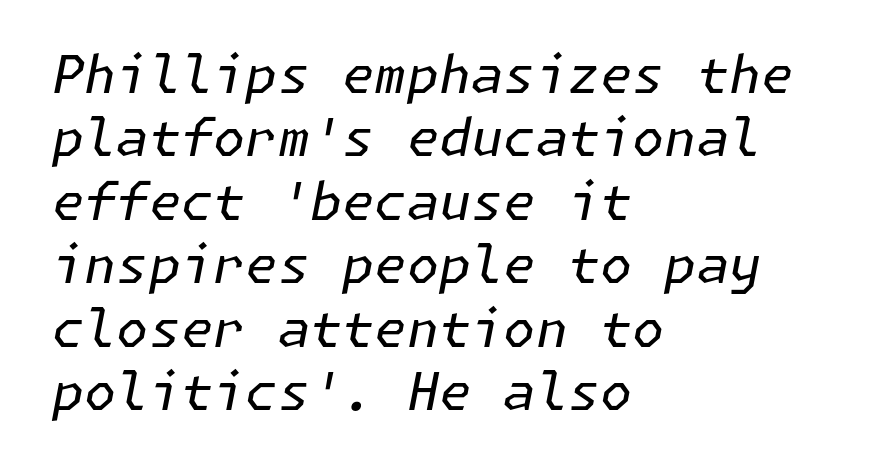
Q: Is the text bold? A: No.
Q: Is the text italic (slanted)? A: Yes, it leans right by about 11 degrees.
Q: Is the text underlined? A: No.
Q: How is the paragraph aligned? A: Left-aligned.
Q: Is the spacing between letters normal or unusually wide? A: Normal.
Q: Width (condensed, normal, or wide)? A: Normal.
Q: Stroke contrast? A: Low.
Q: x-height? A: Medium.
